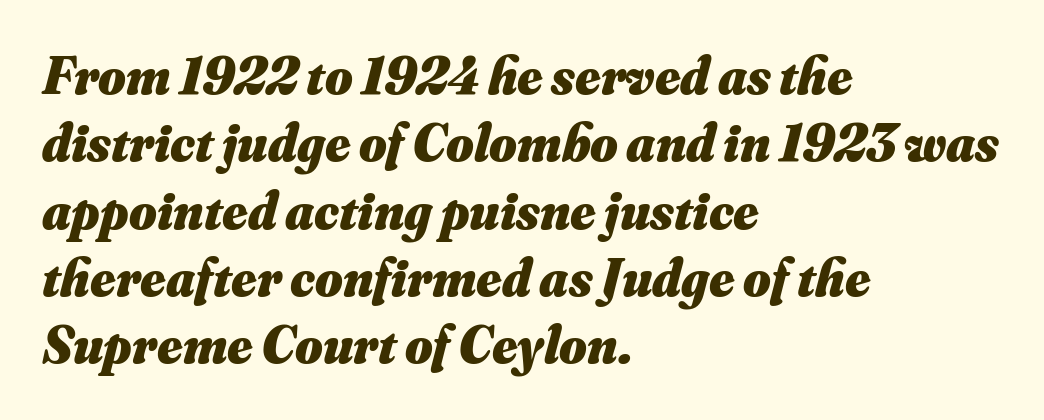
{"italic": "yes", "lean": "right", "slant_degrees": 16, "bold": "yes", "weight": "heavy", "width": "normal", "stroke_contrast": "medium", "x_height": "small", "monospaced": "no", "underline": "no", "align": "left", "line_spacing": "normal", "line_spacing_ratio": 1.27, "letter_spacing": "normal", "letter_spacing_em": 0.0, "glyph_px": 53}
